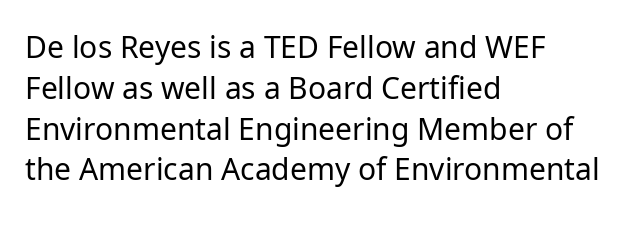
Q: Is the text bold? A: No.
Q: Is the text italic (slanted)? A: No, it is upright.
Q: Is the typeface a serif or a sans-serif typeface? A: Sans-serif.
Q: Is the text underlined? A: No.
Q: How is the paragraph aligned? A: Left-aligned.
Q: Is the spacing between letters normal or unusually wide? A: Normal.
Q: Is the spacing between lines tight, normal or loose? A: Normal.
Q: Width (condensed, normal, or wide)? A: Normal.
Q: Stroke contrast? A: Low.
Q: x-height? A: Medium.
Q: Monospaced? A: No.
